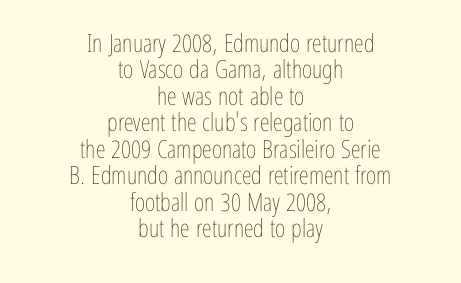
The image shows 25 px text type, upright; set centered, tight line spacing (1.06x), normal letter spacing, not underlined.
